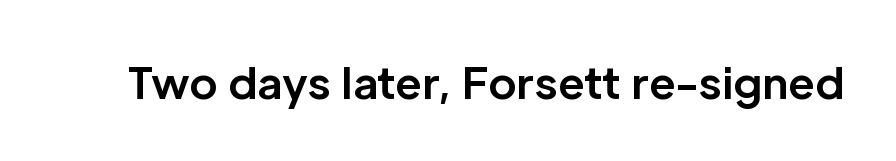
I'd call this a sans setting — the letters go barefoot. It's the straight-up-and-down kind of type. This rendering leaves character spacing at its baseline value. The face used here is proportionally spaced, like ordinary book or web type. Heft: maximum for text — a bold. Clear beneath every line of the passage.
